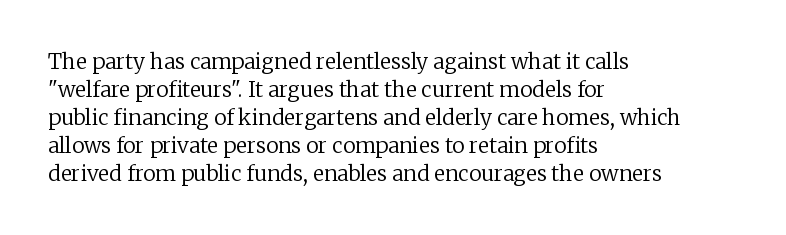
{"italic": "no", "bold": "no", "underline": "no", "align": "left", "line_spacing": "normal", "line_spacing_ratio": 1.33, "letter_spacing": "normal", "letter_spacing_em": 0.0, "glyph_px": 21}
